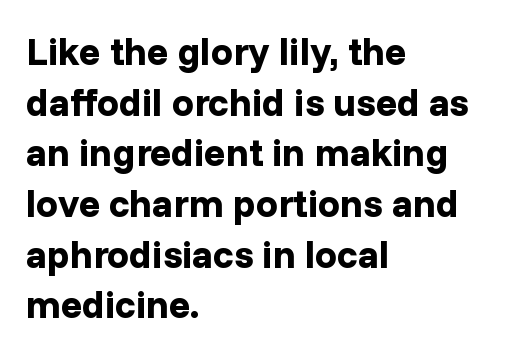
Q: Is the text bold? A: Yes.
Q: Is the text italic (slanted)? A: No, it is upright.
Q: Is the typeface a serif or a sans-serif typeface? A: Sans-serif.
Q: Is the text underlined? A: No.
Q: How is the paragraph aligned? A: Left-aligned.
Q: Is the spacing between letters normal or unusually wide? A: Normal.
Q: Is the spacing between lines tight, normal or loose? A: Normal.
Q: Width (condensed, normal, or wide)? A: Normal.
Q: Stroke contrast? A: Low.
Q: x-height? A: Medium.
Q: Monospaced? A: No.
